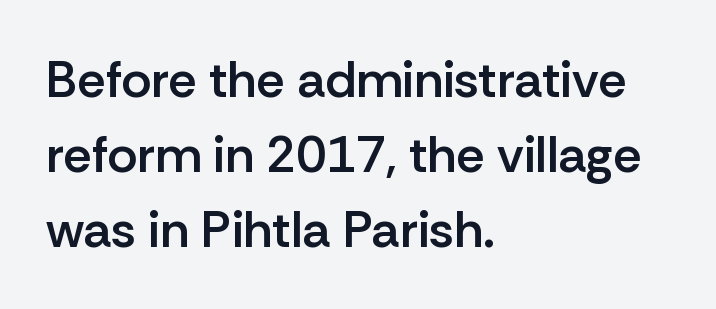
The image shows 51 px semibold sans-serif type, upright; set left-aligned, normal line spacing (1.47x), normal letter spacing, not underlined; low stroke contrast and a medium x-height.
